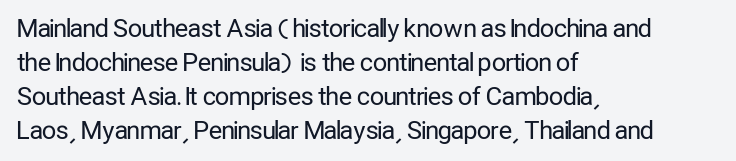
A normal amount of white space separates one row of letters from the next. Honestly, the letter spacing is just normal — you wouldn't notice it. The font's upright variant was chosen for this text. Is this a heavy cut? Hardly; it is regular or lighter. Caption: multi-line text, flush left, ragged right.
